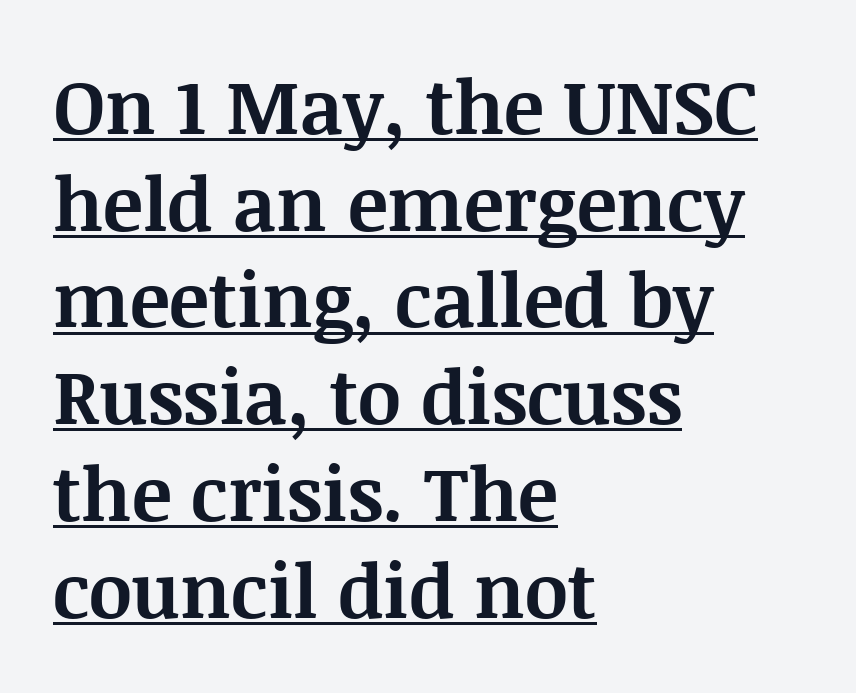
Q: Is the text bold? A: Yes.
Q: Is the text italic (slanted)? A: No, it is upright.
Q: Is the typeface a serif or a sans-serif typeface? A: Serif.
Q: Is the text underlined? A: Yes.
Q: How is the paragraph aligned? A: Left-aligned.
Q: Is the spacing between letters normal or unusually wide? A: Normal.
Q: Is the spacing between lines tight, normal or loose? A: Normal.
Q: Width (condensed, normal, or wide)? A: Normal.
Q: Stroke contrast? A: Medium.
Q: x-height? A: Large.
Q: Monospaced? A: No.
